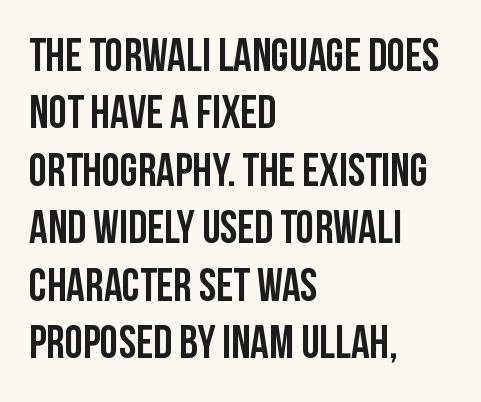
{"serif": "no", "italic": "no", "width": "condensed", "stroke_contrast": "low", "x_height": "large", "monospaced": "no", "underline": "no", "align": "left", "line_spacing": "normal", "line_spacing_ratio": 1.25, "letter_spacing": "normal", "letter_spacing_em": 0.0, "glyph_px": 46}
